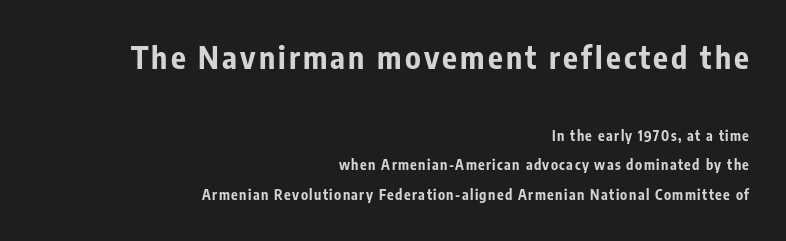
Q: Is the text bold? A: Yes.
Q: Is the text italic (slanted)? A: No, it is upright.
Q: Is the typeface a serif or a sans-serif typeface? A: Sans-serif.
Q: Is the text underlined? A: No.
Q: How is the paragraph aligned? A: Right-aligned.
Q: Is the spacing between lines tight, normal or loose? A: Loose.
Q: Which block of text is set in a larger size, the first (top) or the second (bottom)? A: The first (top) one.
Q: Width (condensed, normal, or wide)? A: Condensed.
Q: Stroke contrast? A: Low.
Q: x-height? A: Medium.
Q: Monospaced? A: No.
